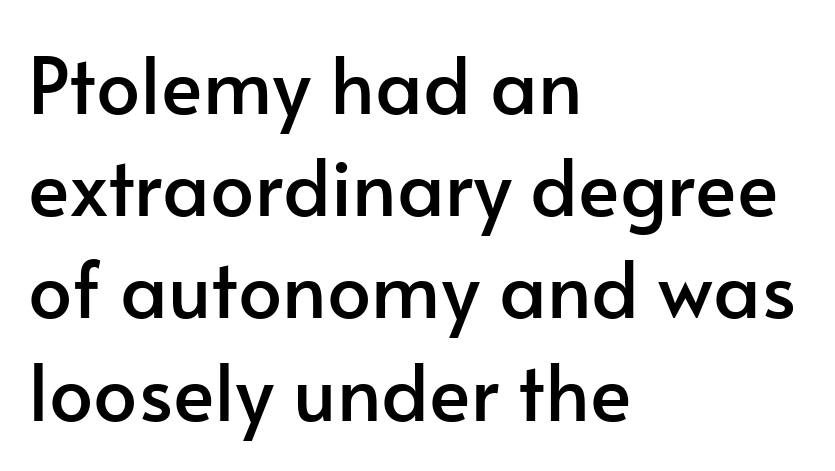
{"serif": "no", "italic": "no", "width": "normal", "stroke_contrast": "low", "x_height": "small", "monospaced": "no", "underline": "no", "align": "left", "line_spacing": "normal", "line_spacing_ratio": 1.31, "letter_spacing": "normal", "letter_spacing_em": 0.0, "glyph_px": 78}
